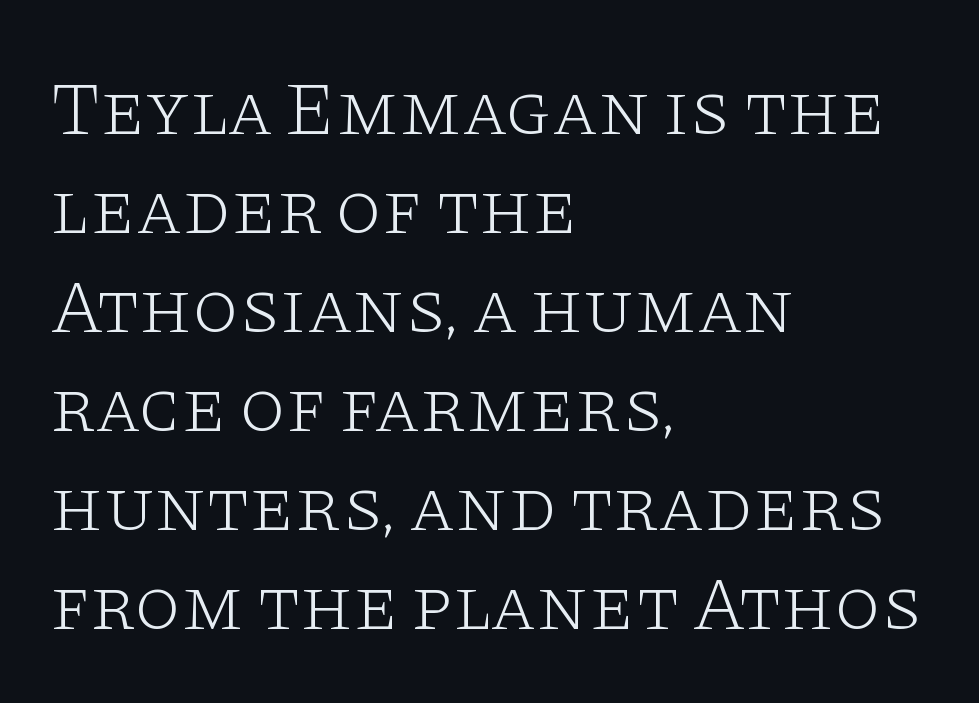
This sample has the flowing, uneven cadence of proportional lettering. Short note: letters normally spaced. Line beginnings align vertically; line endings do not. Designer's note — italics off, roman on.
